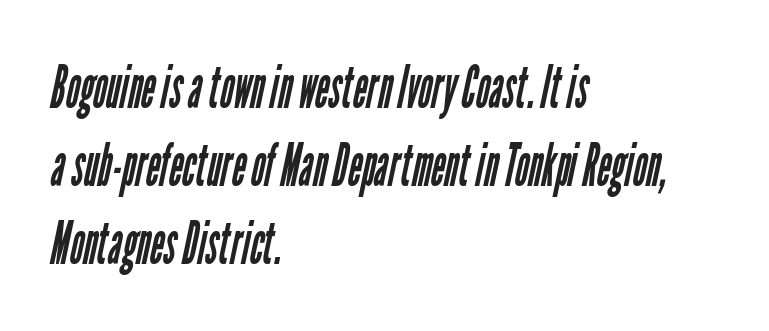
The image shows 59 px regular-weight, condensed sans-serif type; set left-aligned, normal line spacing (1.32x), normal letter spacing, not underlined; low stroke contrast and a medium x-height.
